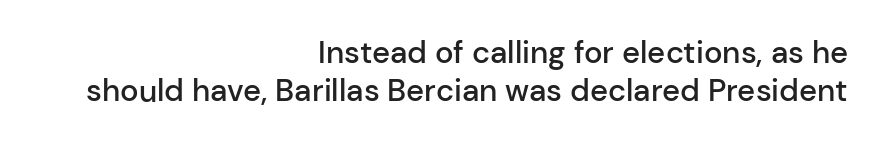
The image shows 31 px semibold sans-serif type, upright; set right-aligned, line spacing 1.24x, normal letter spacing, not underlined; low stroke contrast and a medium x-height.
